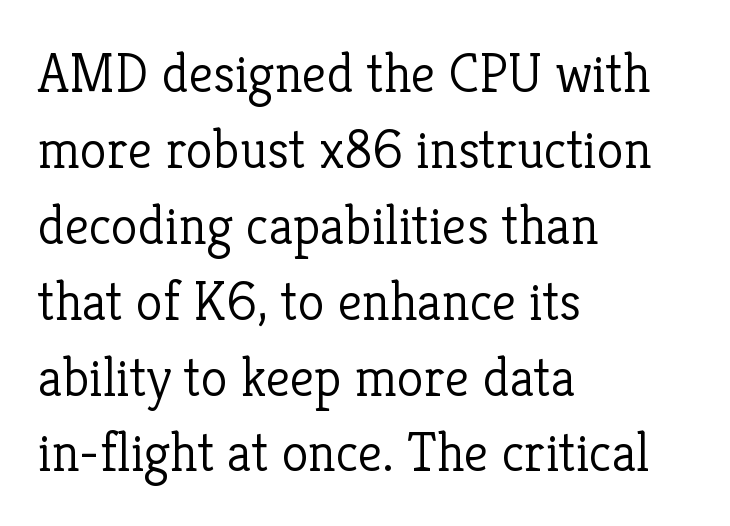
The image shows 55 px light serif type, upright; set left-aligned, normal line spacing (1.38x), normal letter spacing, not underlined; low stroke contrast and a medium x-height.
